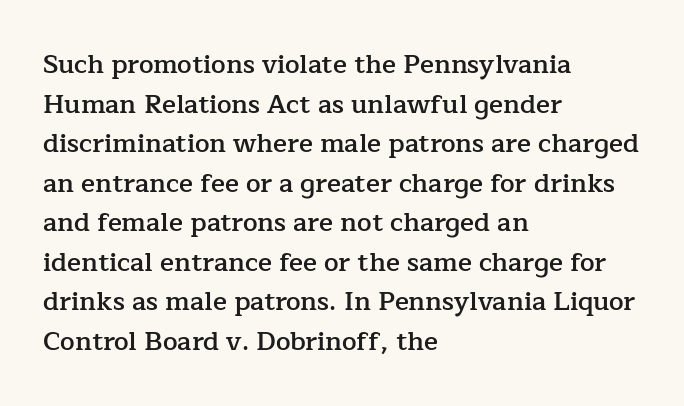
{"italic": "no", "bold": "semi", "underline": "no", "align": "left", "line_spacing": "normal", "line_spacing_ratio": 1.52, "letter_spacing": "normal", "letter_spacing_em": 0.0, "glyph_px": 26}
